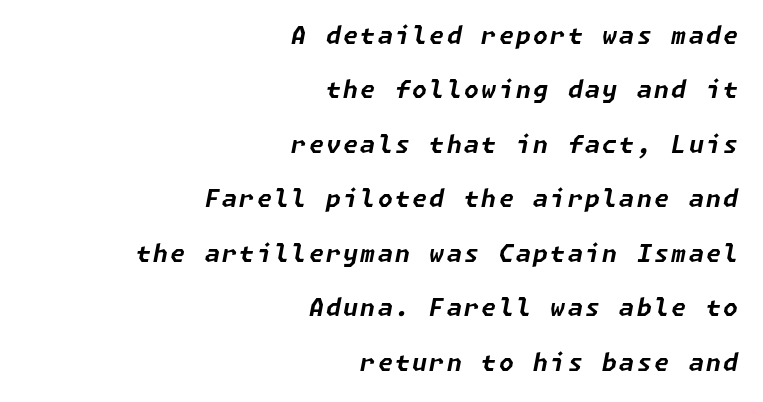
Quick note: underline off. Visually the block forms a straight wall on the right and a jagged coastline on the left. Notice how thick the strokes are: this is what a full bold looks like. Rows of type keep a wide berth in the vertical direction.
